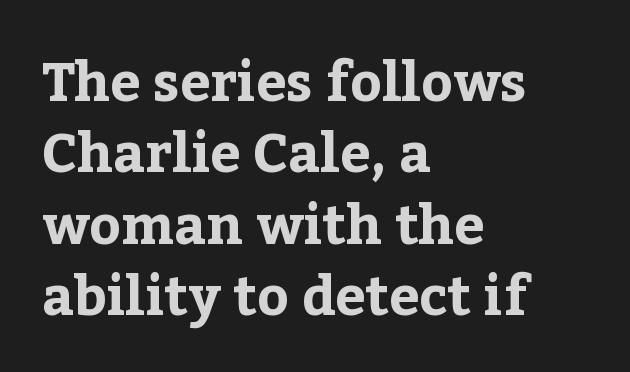
Character widths vary here, with narrow letters taking less room than wide ones. Quick note: underline off. A classic flush-left, rag-right setting is used for this passage. Default kerning and tracking; the words read as compact shapes. Notice how the stems are strictly vertical — no italics here. Is the type bold? Yes — the strokes are clearly thick and heavy.
